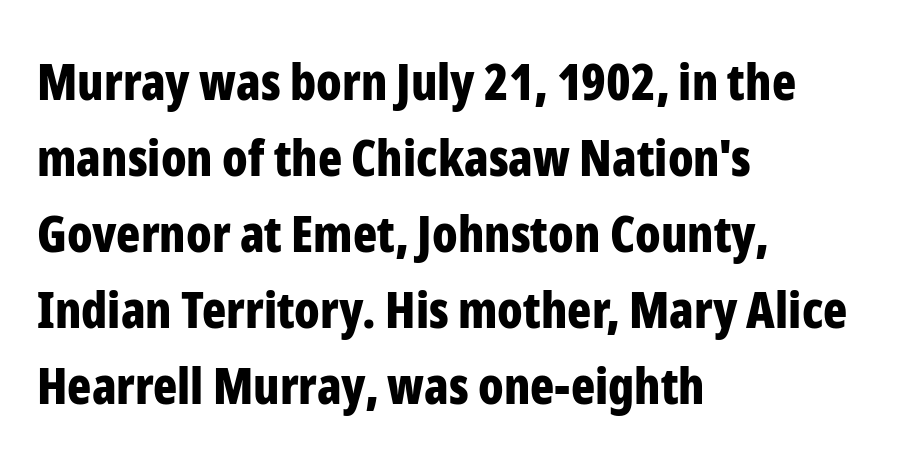
The image shows 50 px bold, condensed sans-serif type, upright; set left-aligned, normal line spacing (1.52x), normal letter spacing, not underlined; low stroke contrast and a medium x-height.
